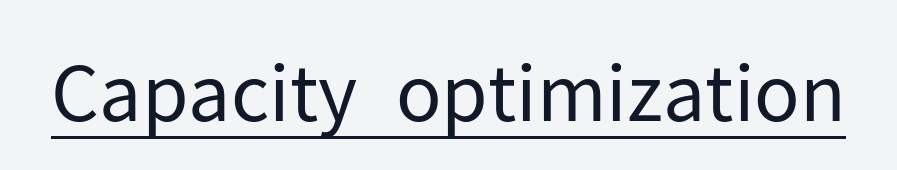
The font family rendered here belongs to the sans-serif group. These lines are rendered in a variable-pitch font. These lines keep a tight, regular rhythm from letter to letter. Letters have the restrained weight of plain body copy at most. The specimen includes a rule beneath the text block's lines. Ascenders rise straight up at ninety degrees.
